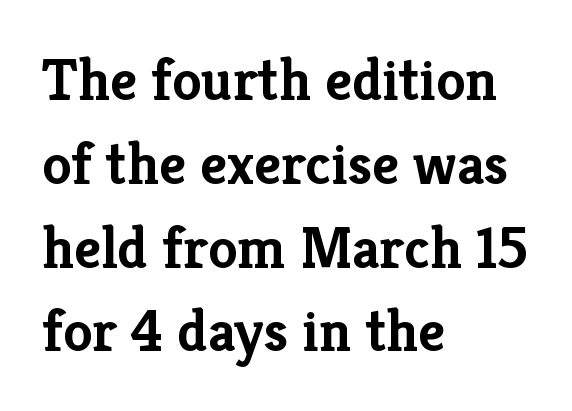
Q: Is the text bold? A: Yes.
Q: Is the text italic (slanted)? A: No, it is upright.
Q: Is the typeface a serif or a sans-serif typeface? A: Serif.
Q: Is the text underlined? A: No.
Q: How is the paragraph aligned? A: Left-aligned.
Q: Is the spacing between letters normal or unusually wide? A: Normal.
Q: Is the spacing between lines tight, normal or loose? A: Normal.
Q: Width (condensed, normal, or wide)? A: Normal.
Q: Stroke contrast? A: Low.
Q: x-height? A: Medium.
Q: Monospaced? A: No.
